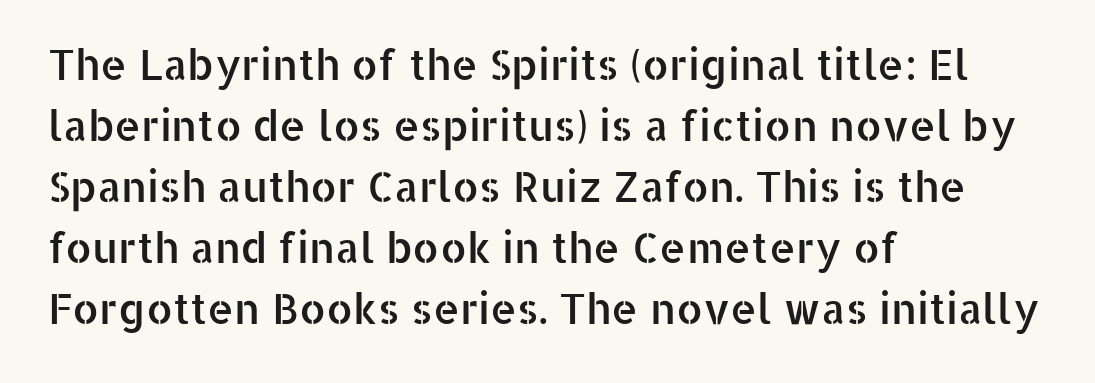
{"serif": "no", "italic": "no", "width": "normal", "stroke_contrast": "low", "x_height": "medium", "monospaced": "no", "underline": "no", "align": "left", "line_spacing": "normal", "line_spacing_ratio": 1.45, "letter_spacing": "normal", "letter_spacing_em": 0.0, "glyph_px": 42}
